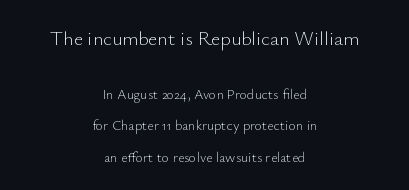
The image shows 20 px text type, upright; set centered, loose line spacing (2.25x), normal letter spacing, not underlined; the first (top) block is 1.43x larger.
